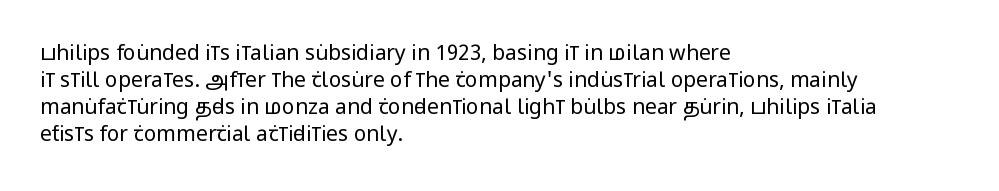
The passage shown is not underscored anywhere. Summary of vertical rhythm: regular, with standard interline spacing. The rag falls on the right side of this text block. Notice how the stems are strictly vertical — no italics here. Vertical stems look standard width or narrower in stroke.
